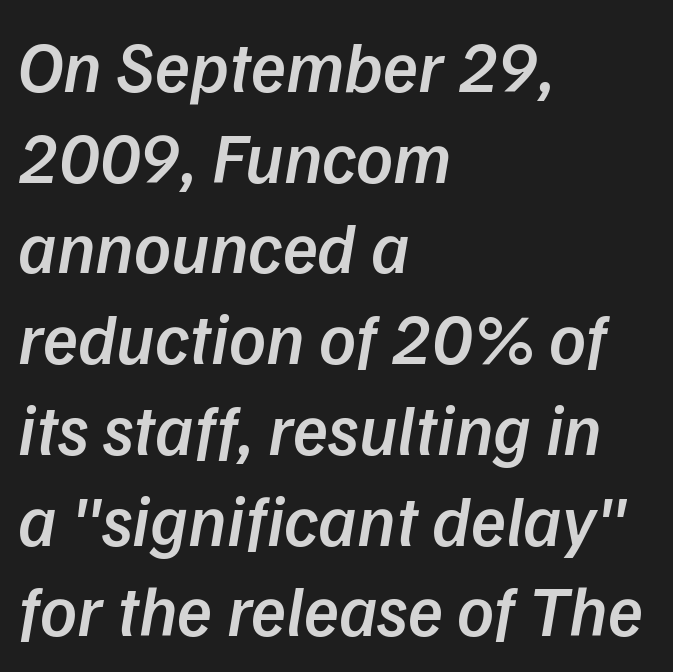
The face used here is a semibold: visibly heavier than regular, lighter than bold. Varying glyph widths throughout — classic text-font behaviour. Leading: standard. The paragraph has a hard left edge and a soft right edge.
